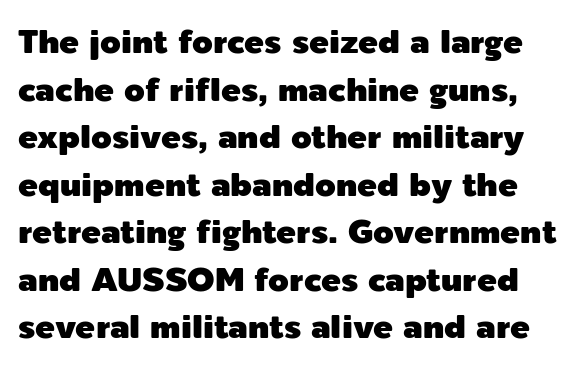
In terms of posture, this sample is upright. Summary of vertical rhythm: regular, with standard interline spacing. Caption: standard tracking, unaltered. Font category for this specimen: sans-serif. No word sits above an underline.
